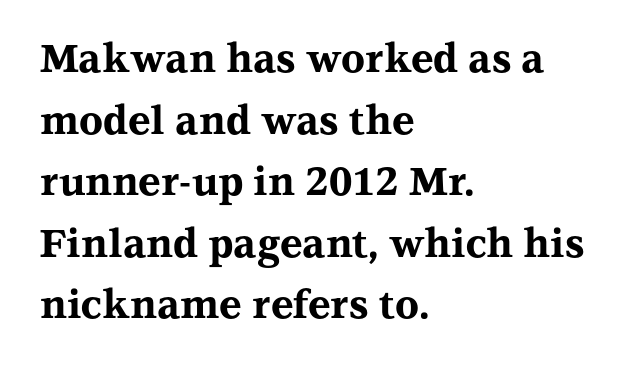
The passage shown is emphatically bold. Leading matches the norm, producing a regular column. You could not count columns in this text — the font is proportionally spaced. The letterforms sit shoulder to shoulder at normal distance. The typesetter chose a ragged-right arrangement here. The glyphs in this specimen are seriffed.
